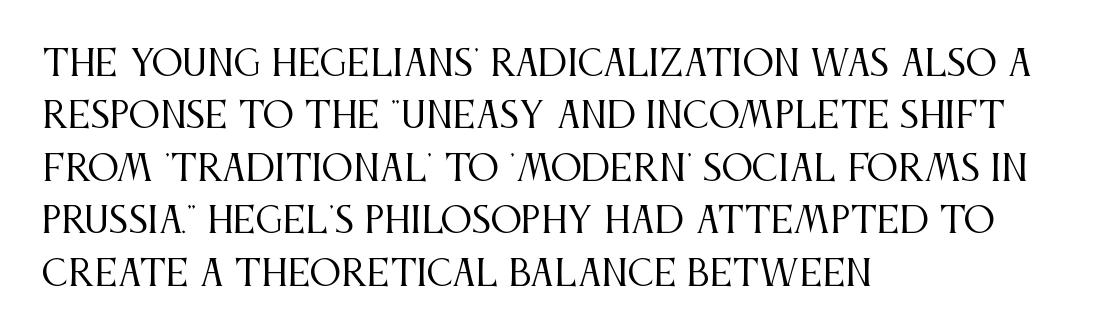
Q: Is the text bold? A: No.
Q: Is the text italic (slanted)? A: No, it is upright.
Q: Is the typeface a serif or a sans-serif typeface? A: Serif.
Q: Is the text underlined? A: No.
Q: How is the paragraph aligned? A: Left-aligned.
Q: Is the spacing between letters normal or unusually wide? A: Normal.
Q: Is the spacing between lines tight, normal or loose? A: Normal.
Q: Width (condensed, normal, or wide)? A: Condensed.
Q: Stroke contrast? A: Medium.
Q: x-height? A: Large.
Q: Monospaced? A: No.
